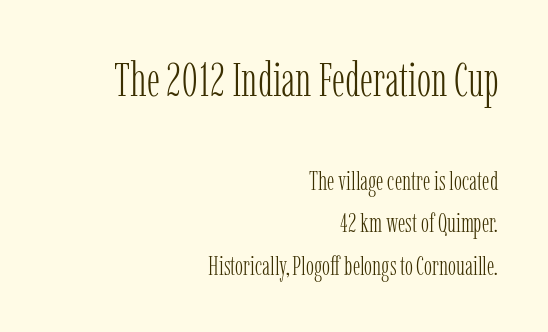
{"serif": "yes", "italic": "no", "bold": "no", "weight": "light", "width": "condensed", "stroke_contrast": "low", "x_height": "medium", "monospaced": "no", "underline": "no", "align": "right", "line_spacing": "normal", "line_spacing_ratio": 1.57, "letter_spacing": "normal", "letter_spacing_em": 0.0, "larger_block": "first", "size_ratio": 1.78, "glyph_px": 48}
